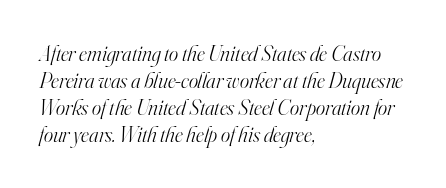
{"italic": "yes", "lean": "right", "slant_degrees": 16, "bold": "no", "underline": "no", "align": "left", "line_spacing_ratio": 1.23, "letter_spacing": "normal", "letter_spacing_em": 0.0, "glyph_px": 22}
